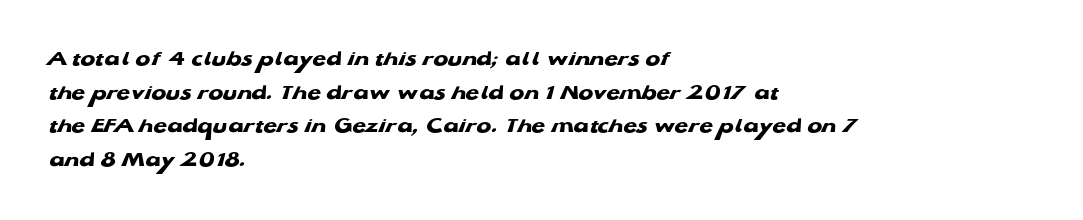
Is the type bold? Yes — the strokes are clearly thick and heavy. Horizontal alignment here is leftward, the default for most running prose. Caption: standard tracking, unaltered. Does the leading feel generous? No, just average. The glyphs are unaccompanied by any horizontal stroke below them.
